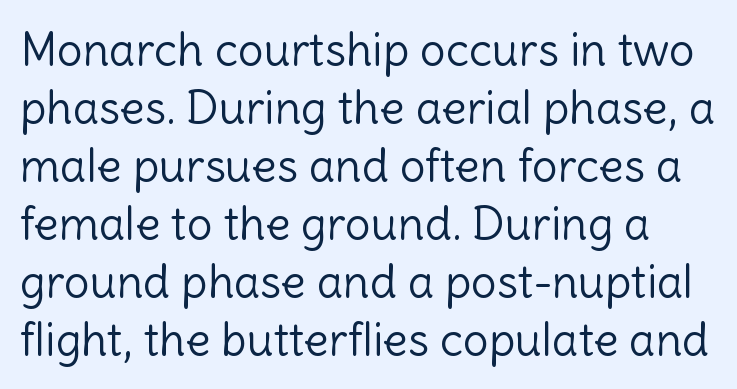
{"serif": "no", "italic": "no", "bold": "no", "weight": "light", "width": "normal", "x_height": "medium", "monospaced": "no", "underline": "no", "line_spacing": "normal", "line_spacing_ratio": 1.26, "letter_spacing": "normal", "letter_spacing_em": 0.0, "glyph_px": 46}
